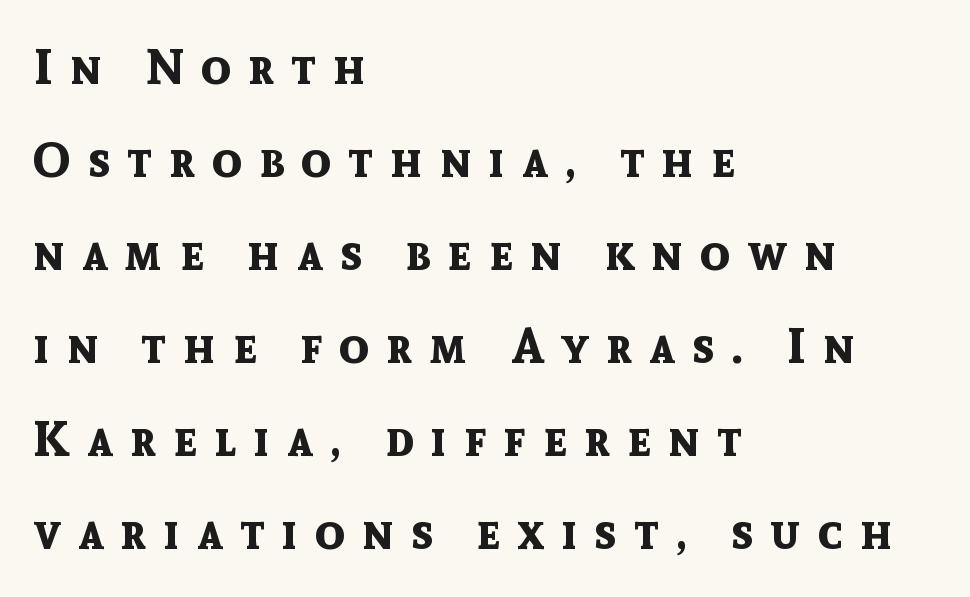
Looks like regular typesetting: each glyph gets only the width it needs. Pretty heavy lettering here — definitely bold. Left-aligned paragraph, ragged on the right. Summary of vertical rhythm: relaxed, with wide interline spacing. This is sans-serif lettering, the kind often seen on screens and signage.
